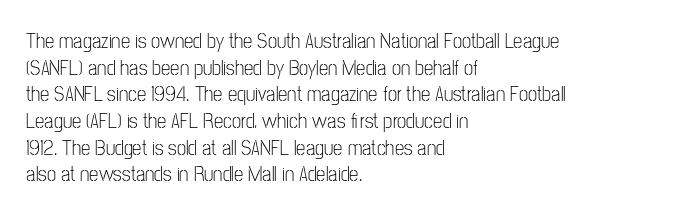
The image shows 21 px text type, upright; set left-aligned, normal line spacing (1.27x), normal letter spacing, not underlined.
